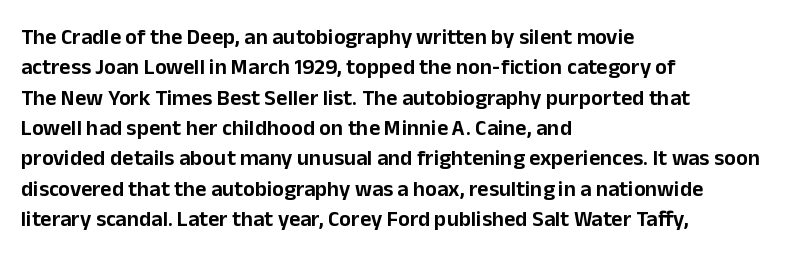
Q: Is the text italic (slanted)? A: No, it is upright.
Q: Is the text underlined? A: No.
Q: How is the paragraph aligned? A: Left-aligned.
Q: Is the spacing between letters normal or unusually wide? A: Normal.
Q: Is the spacing between lines tight, normal or loose? A: Normal.
